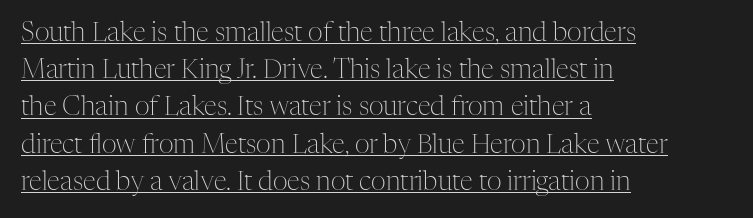
The image shows 26 px text type, upright; set left-aligned, normal line spacing (1.43x), normal letter spacing, underlined.
